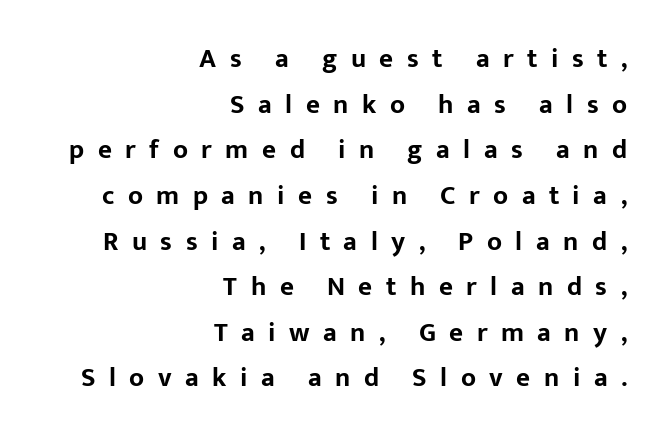
Alignment: flush right. The line-height multiplier appears to be the usual default. The letters are bold, with thick, heavy strokes. Rule under the text: the space is simply empty. A typesetter would call this heavily tracked-out type.
